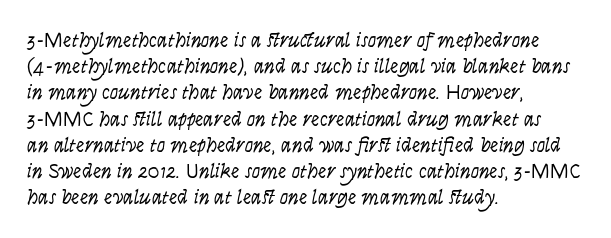
The image shows 21 px text type; set left-aligned, normal line spacing (1.25x), normal letter spacing, not underlined.
